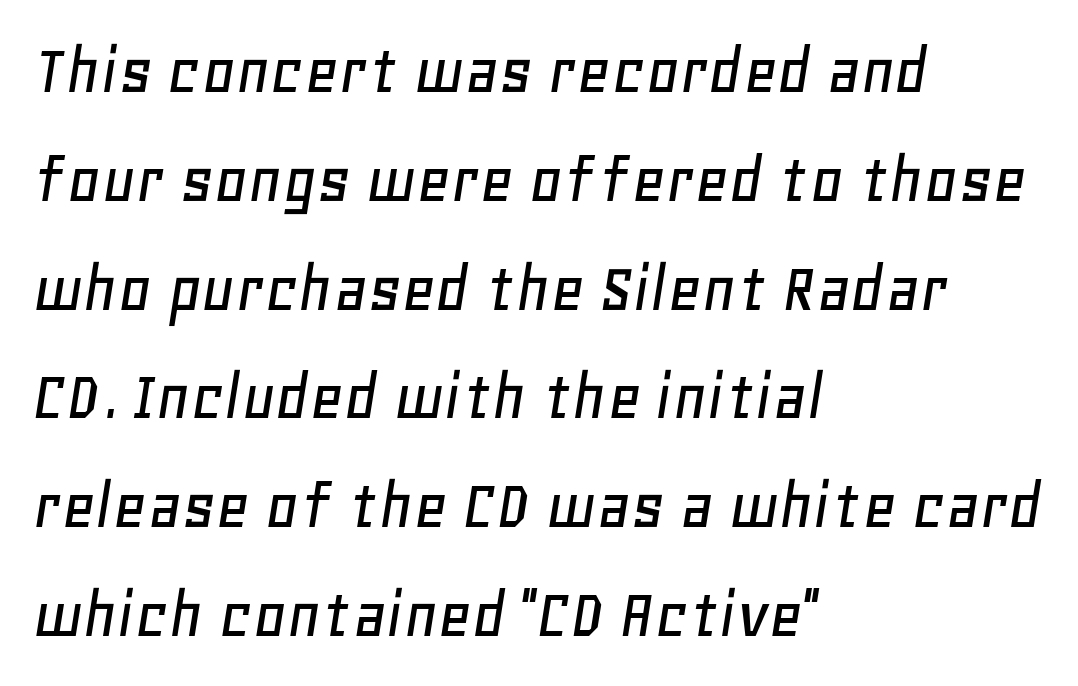
The specimen reads as italic at a glance. The block of text has a typical density, with ordinary space between rows. Does extra space separate the letters? No, they use regular spacing. The space directly below the letters is spotless. The setting favours the left margin, as ordinary paragraphs usually do. The letters advance in unequal steps, a hallmark of proportional type.
